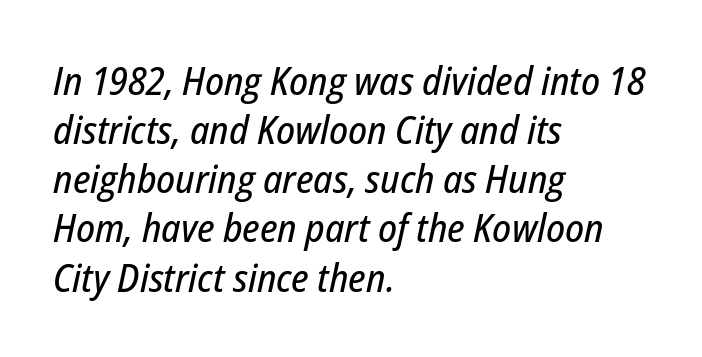
{"italic": "yes", "lean": "right", "slant_degrees": 12, "width": "condensed", "stroke_contrast": "low", "x_height": "medium", "monospaced": "no", "underline": "no", "align": "left", "line_spacing": "normal", "line_spacing_ratio": 1.26, "letter_spacing": "normal", "letter_spacing_em": 0.0, "glyph_px": 39}
